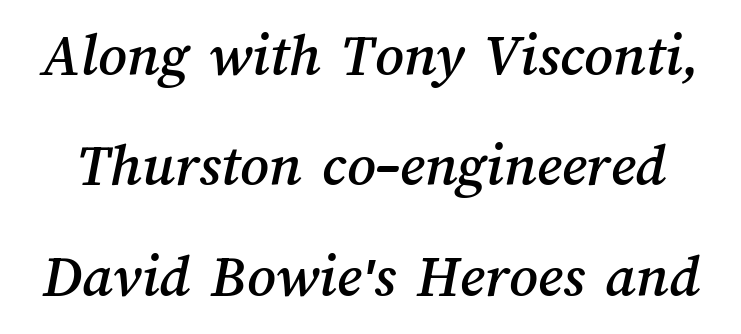
{"width": "normal", "stroke_contrast": "medium", "x_height": "medium", "monospaced": "no", "underline": "no", "line_spacing_ratio": 1.78, "letter_spacing": "normal", "letter_spacing_em": 0.0, "glyph_px": 62}
